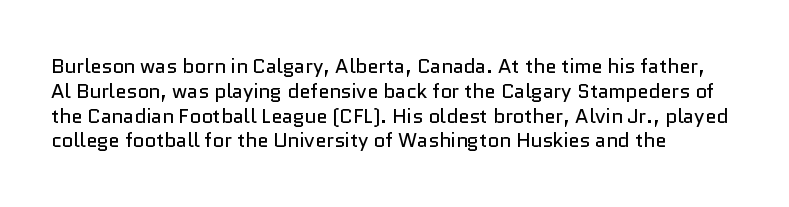
Each stroke keeps to a modest, everyday thickness or less. The type is set solid horizontally, with unmodified tracking. Italic: no, the glyphs are upright roman. In CSS terms this would be text-align: left.
